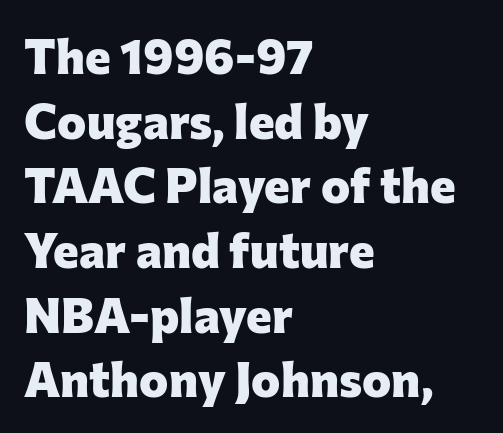
The image shows 49 px heavy sans-serif type, upright; set left-aligned, normal line spacing (1.32x), normal letter spacing, not underlined; low stroke contrast and a medium x-height.
